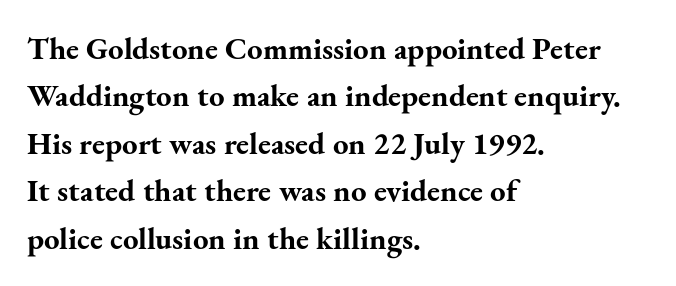
The image shows 31 px bold serif type, upright; set left-aligned, normal line spacing (1.53x), normal letter spacing, not underlined; medium stroke contrast and a small x-height.
